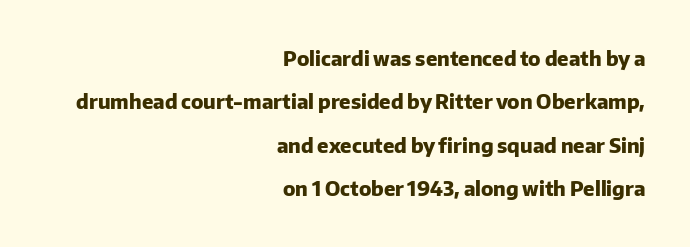
The image shows 20 px bold type, upright; set right-aligned, loose line spacing (2.17x), normal letter spacing, not underlined.
